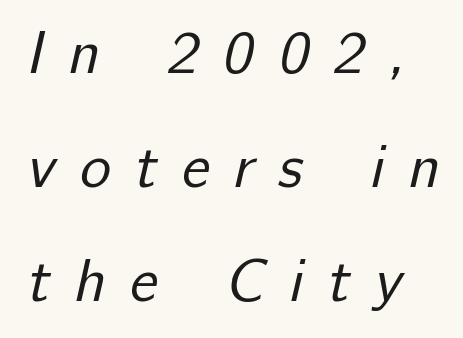
The image shows 59 px regular-weight sans-serif type; set loose line spacing (1.93x), unusually wide letter spacing (+0.41 em), not underlined; low stroke contrast and a medium x-height.
